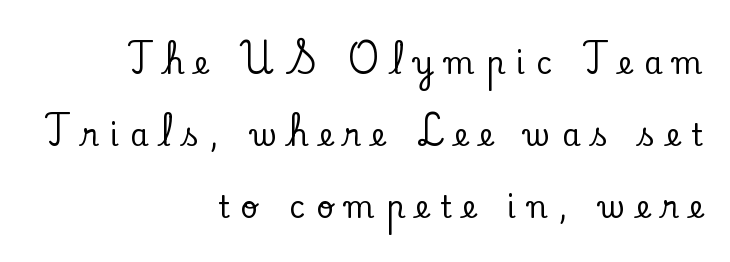
Q: Is the text italic (slanted)? A: No, it is upright.
Q: Is the typeface a serif or a sans-serif typeface? A: Serif.
Q: Is the text underlined? A: No.
Q: How is the paragraph aligned? A: Right-aligned.
Q: Is the spacing between letters normal or unusually wide? A: Unusually wide.
Q: Is the spacing between lines tight, normal or loose? A: Loose.
Q: Width (condensed, normal, or wide)? A: Normal.
Q: Stroke contrast? A: Low.
Q: x-height? A: Small.
Q: Monospaced? A: No.
